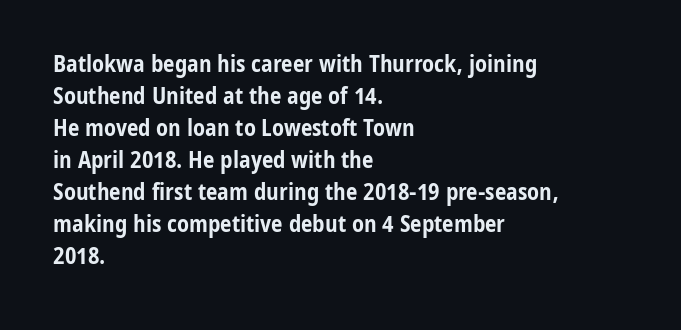
{"italic": "no", "bold": "yes", "underline": "no", "align": "left", "line_spacing": "normal", "line_spacing_ratio": 1.39, "letter_spacing": "normal", "letter_spacing_em": 0.0, "glyph_px": 23}
